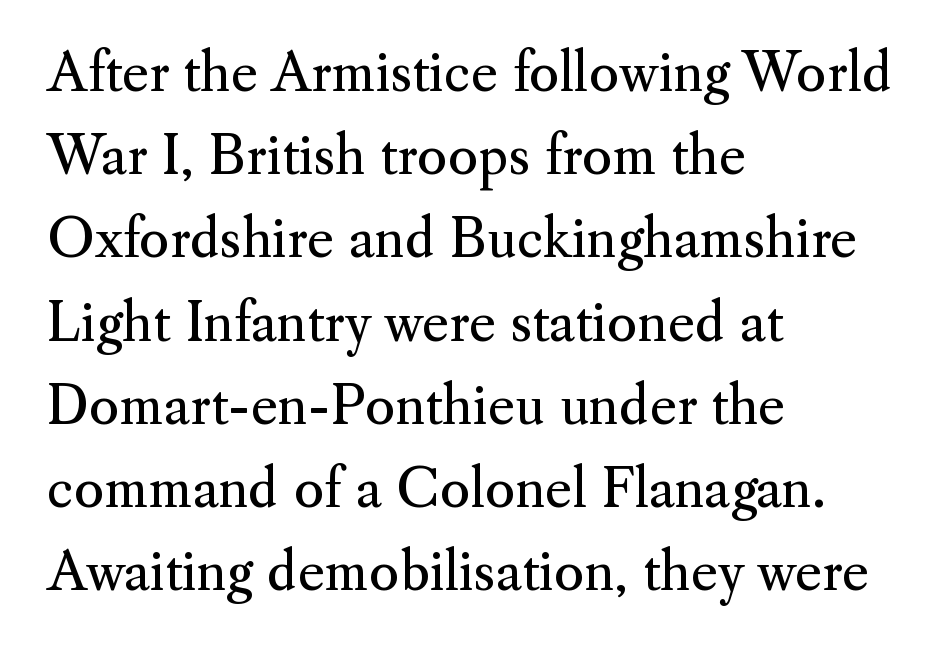
{"serif": "yes", "italic": "no", "bold": "no", "weight": "regular", "width": "normal", "stroke_contrast": "medium", "x_height": "small", "monospaced": "no", "underline": "no", "align": "left", "line_spacing": "normal", "line_spacing_ratio": 1.6, "letter_spacing": "normal", "letter_spacing_em": 0.0, "glyph_px": 52}
